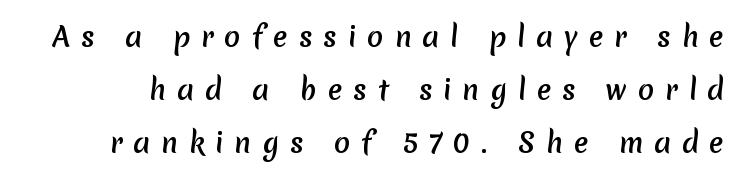
Here the glyphs are tracked loosely, breaking word shapes into spaced letters. Has an underline been added? It has not. Look at the stroke-to-counter ratio: heavy, a bold. Is there much room between lines? Yes — plenty of vertical air separates them.
